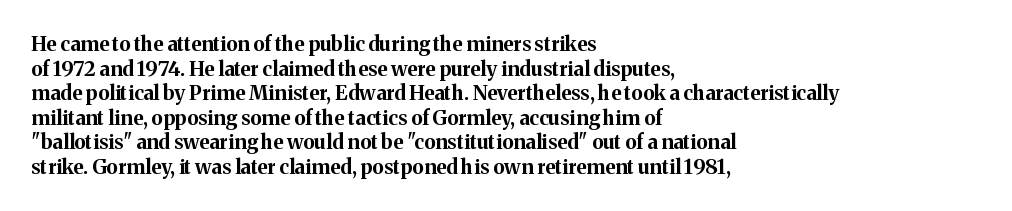
{"italic": "no", "bold": "yes", "underline": "no", "align": "left", "line_spacing_ratio": 1.23, "letter_spacing": "normal", "letter_spacing_em": 0.0, "glyph_px": 20}
